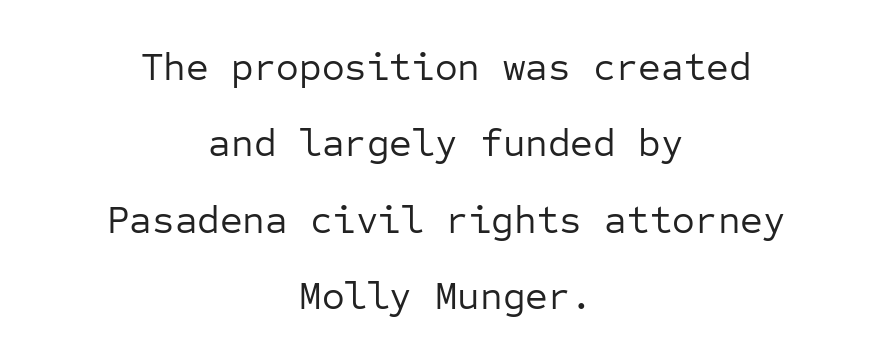
{"serif": "no", "italic": "no", "bold": "no", "weight": "regular", "width": "normal", "stroke_contrast": "low", "x_height": "medium", "monospaced": "yes", "underline": "no", "align": "center", "line_spacing": "loose", "line_spacing_ratio": 1.96, "letter_spacing": "normal", "letter_spacing_em": 0.0, "glyph_px": 39}
